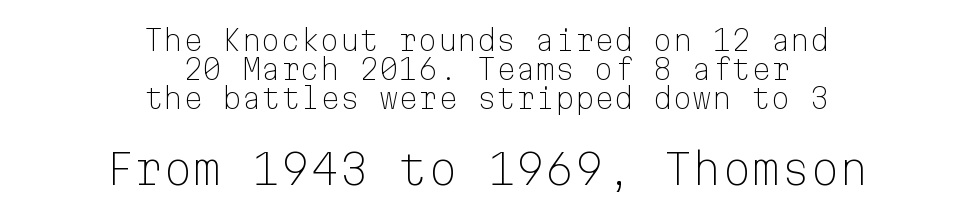
Is there much room between lines? No — they nearly touch. These lines are rendered in a fixed-pitch font. Look at the glyph heights: the lower group is clearly the bigger setting. Designer's note — italics off, roman on. Caption: multi-line text, centered on the measure. The letterforms sit at book weight or below.
